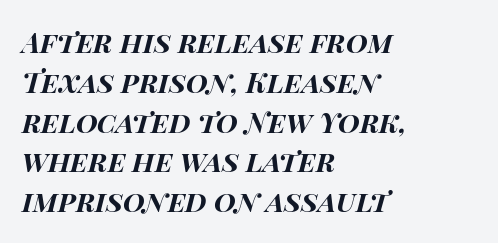
Is the type bold? Yes — the strokes are clearly thick and heavy. The type is set solid horizontally, with unmodified tracking. A typesetter would mark this as italic. Clear beneath every line of the passage. Think of a printed novel: that variable character pitch is what you see here.
